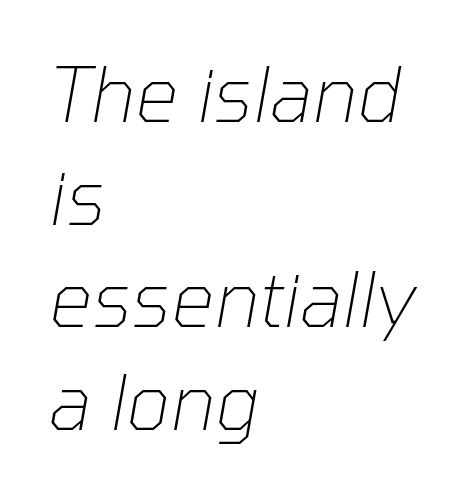
The image shows 76 px thin type, italic (leaning right); set left-aligned, normal line spacing (1.35x), normal letter spacing, not underlined; low stroke contrast and a medium x-height.
